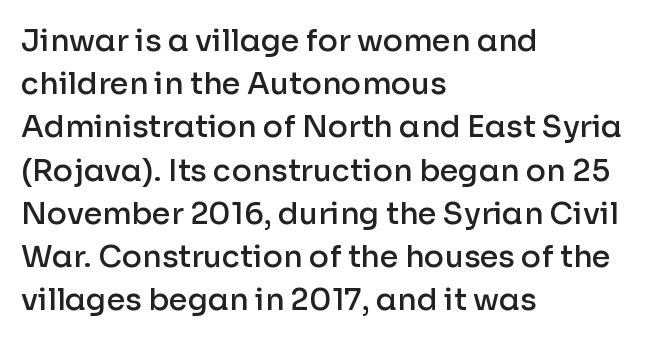
Q: Is the text bold? A: Semi-bold.
Q: Is the text italic (slanted)? A: No, it is upright.
Q: Is the typeface a serif or a sans-serif typeface? A: Sans-serif.
Q: Is the text underlined? A: No.
Q: How is the paragraph aligned? A: Left-aligned.
Q: Is the spacing between letters normal or unusually wide? A: Normal.
Q: Is the spacing between lines tight, normal or loose? A: Normal.
Q: Width (condensed, normal, or wide)? A: Normal.
Q: Stroke contrast? A: Low.
Q: x-height? A: Medium.
Q: Monospaced? A: No.
